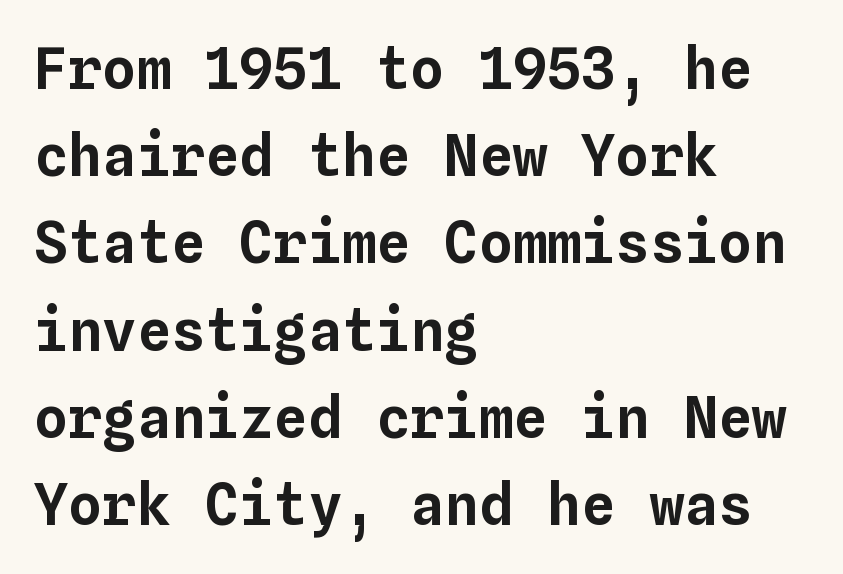
{"italic": "no", "width": "normal", "stroke_contrast": "low", "x_height": "medium", "monospaced": "yes", "underline": "no", "align": "left", "line_spacing": "normal", "line_spacing_ratio": 1.53, "letter_spacing": "normal", "letter_spacing_em": 0.0, "glyph_px": 57}
